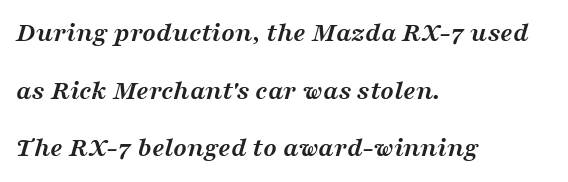
Q: Is the text bold? A: Yes.
Q: Is the text italic (slanted)? A: Yes, it leans right by about 16 degrees.
Q: Is the typeface a serif or a sans-serif typeface? A: Serif.
Q: Is the text underlined? A: No.
Q: How is the paragraph aligned? A: Left-aligned.
Q: Is the spacing between letters normal or unusually wide? A: Normal.
Q: Is the spacing between lines tight, normal or loose? A: Loose.
Q: Width (condensed, normal, or wide)? A: Wide.
Q: Stroke contrast? A: Medium.
Q: x-height? A: Medium.
Q: Monospaced? A: No.
